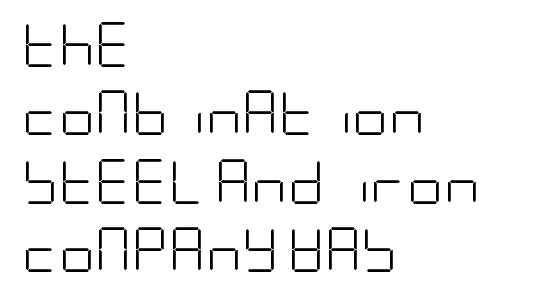
Q: Is the text bold? A: No.
Q: Is the text italic (slanted)? A: No, it is upright.
Q: Is the typeface a serif or a sans-serif typeface? A: Sans-serif.
Q: Is the text underlined? A: No.
Q: How is the paragraph aligned? A: Left-aligned.
Q: Is the spacing between letters normal or unusually wide? A: Normal.
Q: Is the spacing between lines tight, normal or loose? A: Normal.
Q: Width (condensed, normal, or wide)? A: Condensed.
Q: Stroke contrast? A: Low.
Q: x-height? A: Large.
